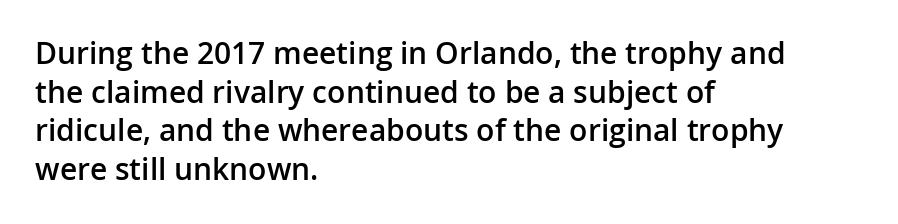
Horizontal alignment here is leftward, the default for most running prose. Observe the ordinary spacing: letters are neighbours, not strangers. This sample uses an upright cut, with every glyph sitting square on the baseline. Character widths vary here, with narrow letters taking less room than wide ones. These words are printed semibold, heavier than regular yet not bold.
